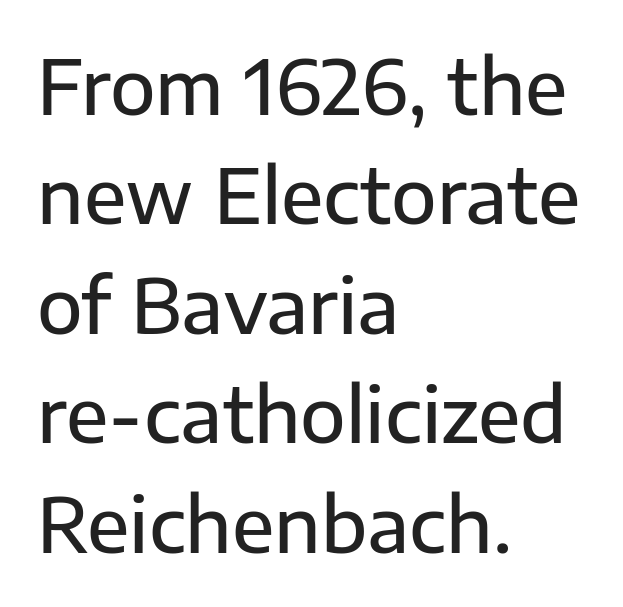
{"serif": "no", "italic": "no", "width": "normal", "stroke_contrast": "low", "x_height": "medium", "monospaced": "no", "underline": "no", "align": "left", "line_spacing": "normal", "line_spacing_ratio": 1.46, "letter_spacing": "normal", "letter_spacing_em": 0.0, "glyph_px": 75}
